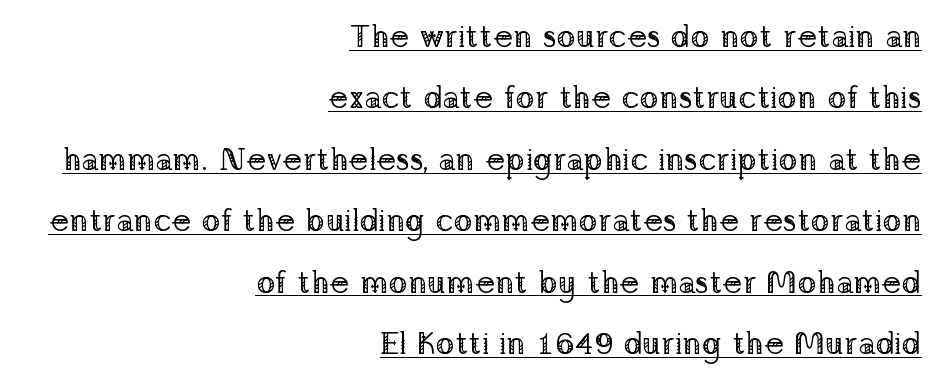
Q: Is the text bold? A: No.
Q: Is the text italic (slanted)? A: No, it is upright.
Q: Is the typeface a serif or a sans-serif typeface? A: Serif.
Q: Is the text underlined? A: Yes.
Q: How is the paragraph aligned? A: Right-aligned.
Q: Is the spacing between letters normal or unusually wide? A: Normal.
Q: Is the spacing between lines tight, normal or loose? A: Loose.
Q: Width (condensed, normal, or wide)? A: Normal.
Q: Stroke contrast? A: Low.
Q: x-height? A: Medium.
Q: Monospaced? A: No.
